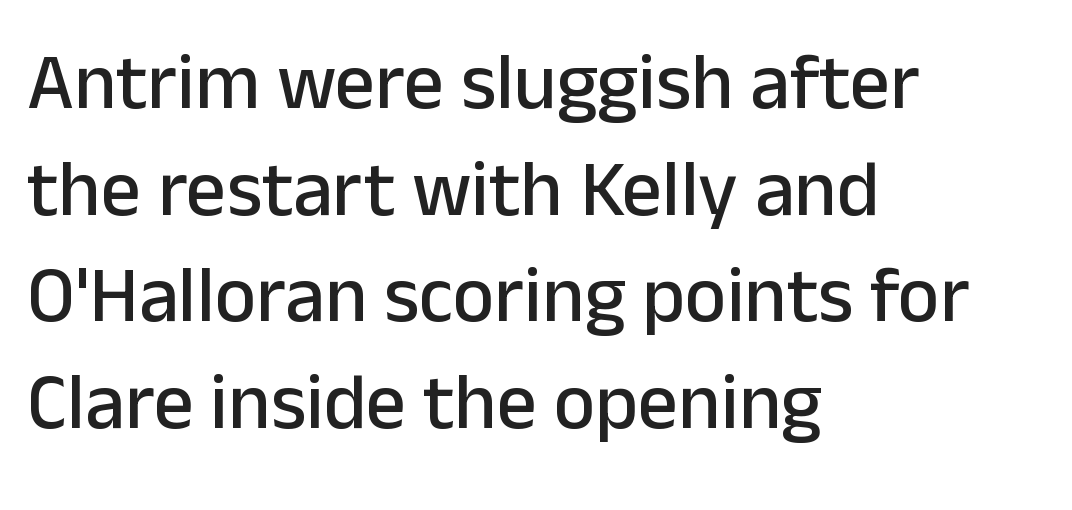
{"serif": "no", "italic": "no", "width": "normal", "stroke_contrast": "low", "x_height": "medium", "monospaced": "no", "underline": "no", "align": "left", "line_spacing": "normal", "line_spacing_ratio": 1.35, "letter_spacing": "normal", "letter_spacing_em": 0.0, "glyph_px": 79}
